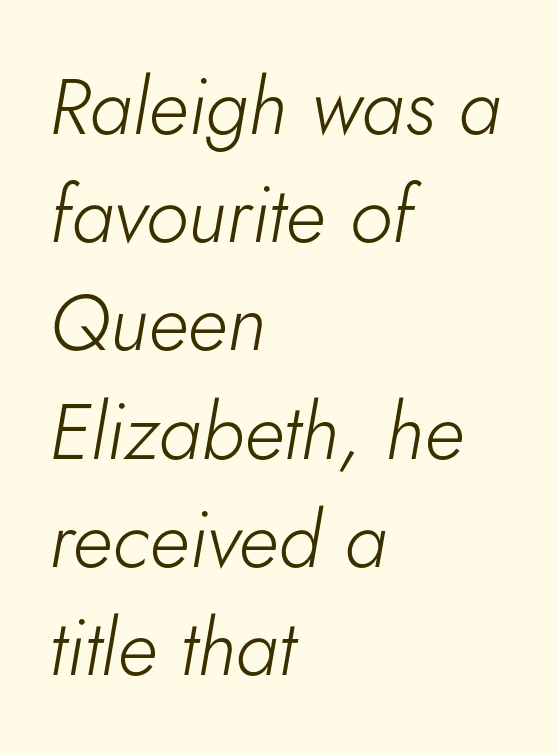
Q: Is the text bold? A: No.
Q: Is the text italic (slanted)? A: Yes, it leans right by about 5 degrees.
Q: Is the text underlined? A: No.
Q: How is the paragraph aligned? A: Left-aligned.
Q: Is the spacing between letters normal or unusually wide? A: Normal.
Q: Is the spacing between lines tight, normal or loose? A: Normal.
Q: Width (condensed, normal, or wide)? A: Normal.
Q: Stroke contrast? A: Low.
Q: x-height? A: Small.
Q: Monospaced? A: No.
